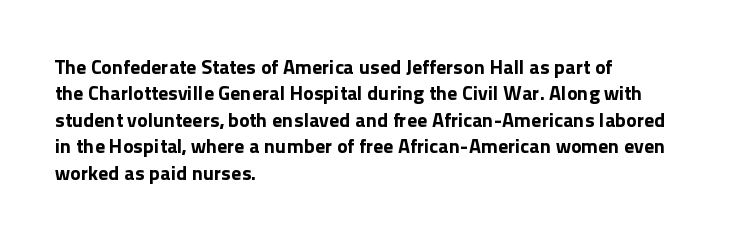
{"italic": "no", "bold": "yes", "underline": "no", "align": "left", "line_spacing": "normal", "line_spacing_ratio": 1.32, "letter_spacing": "normal", "letter_spacing_em": 0.0, "glyph_px": 20}
